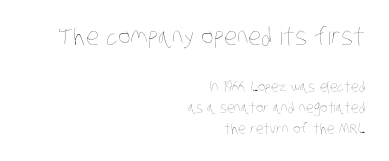
{"bold": "no", "underline": "no", "align": "right", "line_spacing": "normal", "line_spacing_ratio": 1.5, "letter_spacing": "normal", "letter_spacing_em": 0.0, "larger_block": "first", "size_ratio": 1.71, "glyph_px": 24}
